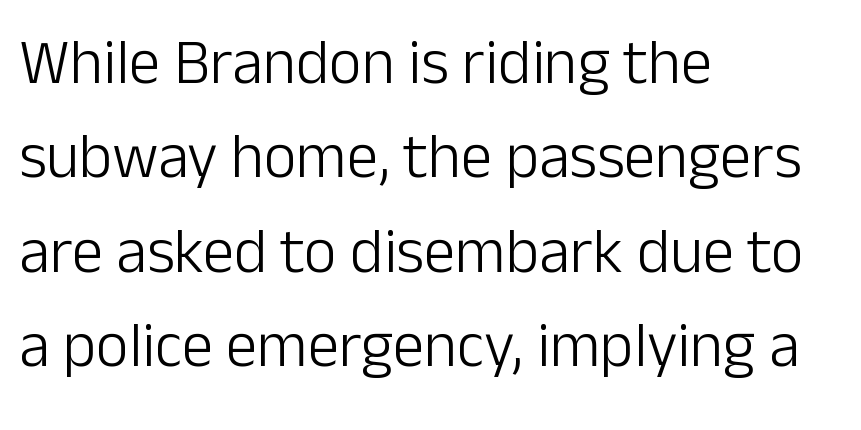
{"serif": "no", "italic": "no", "bold": "no", "weight": "light", "width": "normal", "stroke_contrast": "low", "x_height": "medium", "monospaced": "no", "underline": "no", "align": "left", "line_spacing": "normal", "line_spacing_ratio": 1.5, "letter_spacing": "normal", "letter_spacing_em": 0.0, "glyph_px": 63}
